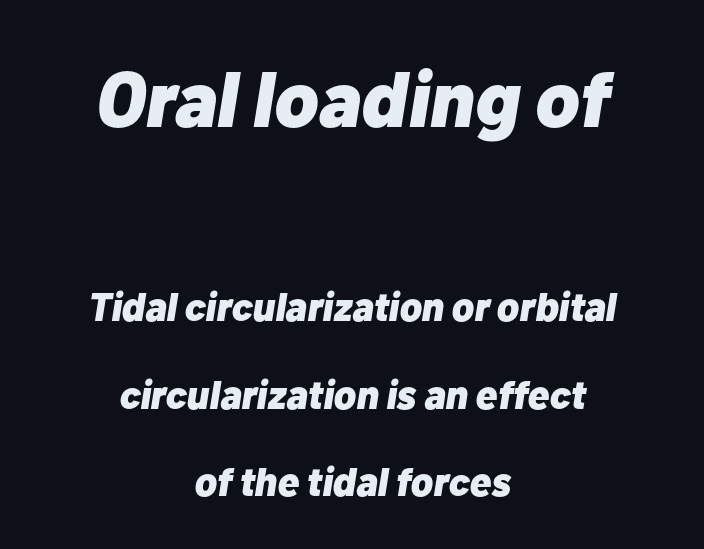
The passage shown is not underscored anywhere. Does the leading feel generous? Absolutely, it's lavish. Size contrast runs from large at the top to small at the bottom. The glyphs have the mass of a bold cut. Is this a fixed-width face? No — the glyphs have proportional, varying widths. The typography opts for an oblique posture over an upright one.
